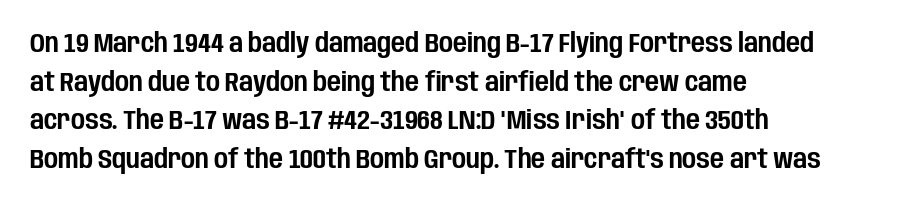
{"italic": "no", "underline": "no", "align": "left", "line_spacing": "normal", "line_spacing_ratio": 1.43, "letter_spacing": "normal", "letter_spacing_em": 0.0, "glyph_px": 27}
